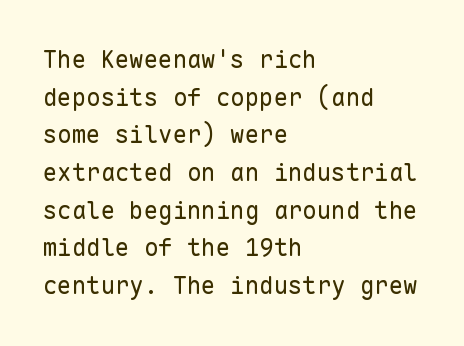
The setting favours the left margin, as ordinary paragraphs usually do. The face looks like a standard text weight, possibly lighter. Each row of text sits above clean, open space. Posture: straight, roman, zero tilt.
